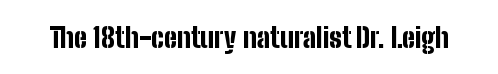
Q: Is the text bold? A: Yes.
Q: Is the text italic (slanted)? A: No, it is upright.
Q: Is the typeface a serif or a sans-serif typeface? A: Sans-serif.
Q: Is the text underlined? A: No.
Q: Is the spacing between letters normal or unusually wide? A: Normal.
Q: Width (condensed, normal, or wide)? A: Condensed.
Q: Stroke contrast? A: Low.
Q: x-height? A: Medium.
Q: Monospaced? A: No.
